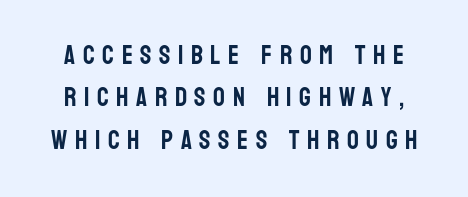
{"italic": "no", "underline": "no", "align": "center", "line_spacing": "normal", "line_spacing_ratio": 1.63, "letter_spacing": "wide", "letter_spacing_em": 0.29, "glyph_px": 26}
